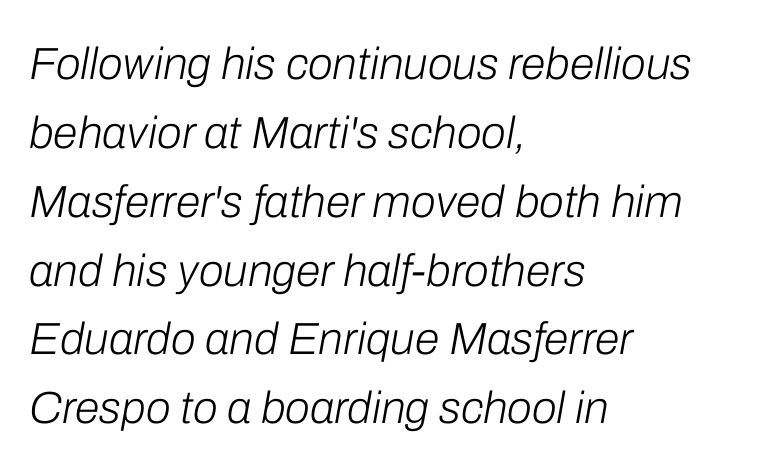
{"italic": "yes", "lean": "right", "slant_degrees": 10, "bold": "no", "weight": "light", "width": "normal", "stroke_contrast": "low", "x_height": "medium", "monospaced": "no", "underline": "no", "align": "left", "line_spacing": "normal", "line_spacing_ratio": 1.53, "letter_spacing": "normal", "letter_spacing_em": 0.0, "glyph_px": 45}
